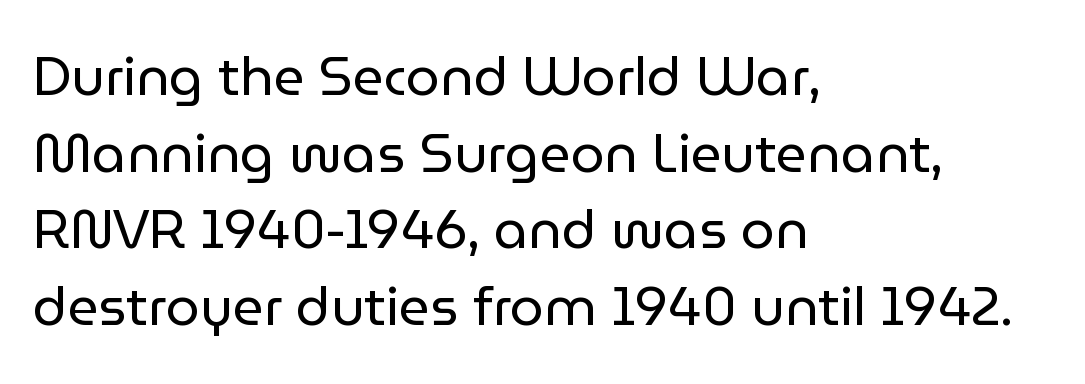
The image shows 54 px regular-weight sans-serif type, upright; set left-aligned, normal line spacing (1.42x), normal letter spacing, not underlined; low stroke contrast and a medium x-height.
